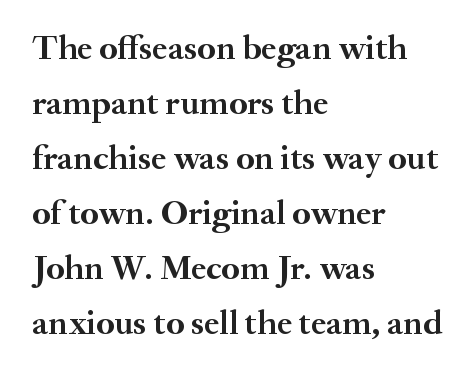
The image shows 35 px semibold serif type, upright; set left-aligned, normal line spacing (1.57x), normal letter spacing, not underlined; medium stroke contrast and a small x-height.
